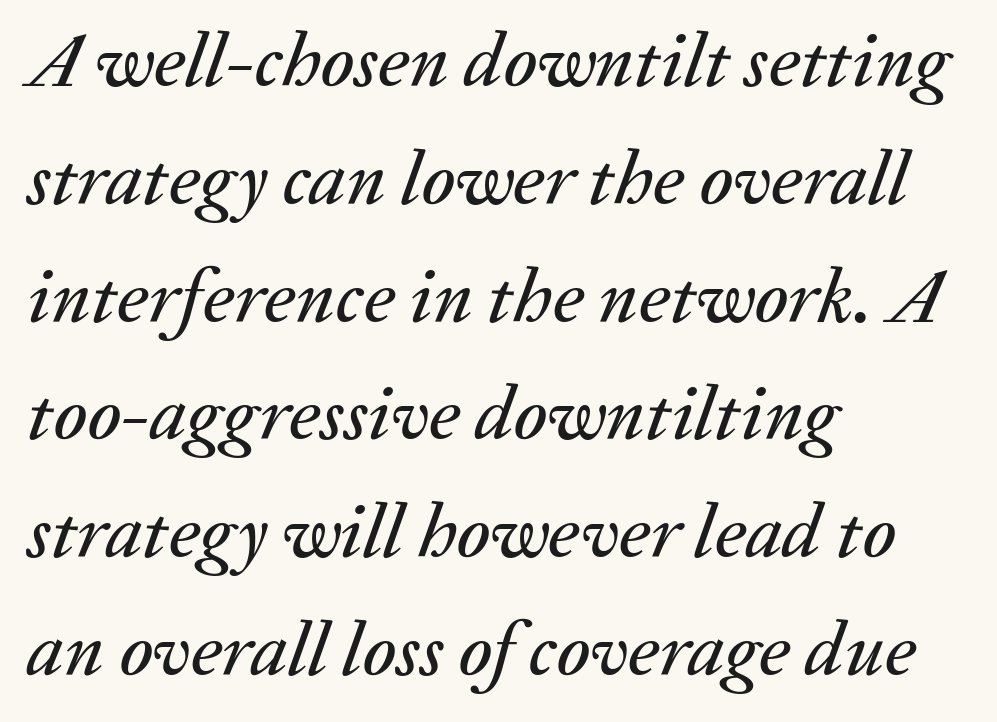
{"italic": "yes", "lean": "right", "slant_degrees": 20, "width": "normal", "stroke_contrast": "medium", "x_height": "medium", "monospaced": "no", "underline": "no", "align": "left", "line_spacing": "normal", "line_spacing_ratio": 1.53, "letter_spacing": "normal", "letter_spacing_em": 0.0, "glyph_px": 77}
